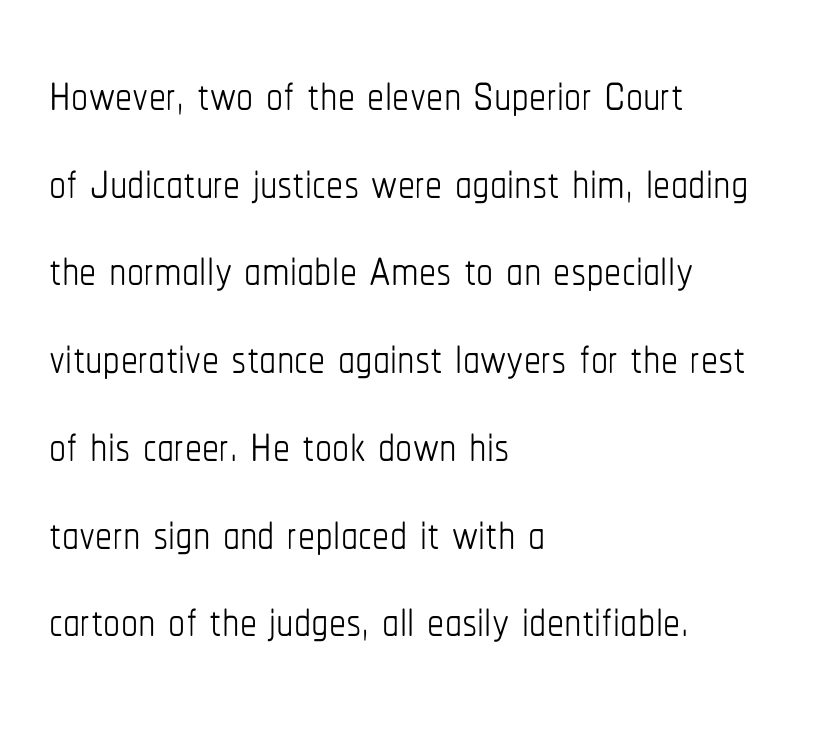
Observe the ordinary spacing: letters are neighbours, not strangers. A typesetter would mark this as roman, not italic. Do the characters align in a grid? No, the font is proportional. Think standard paragraph weight, or any step lighter than that.
